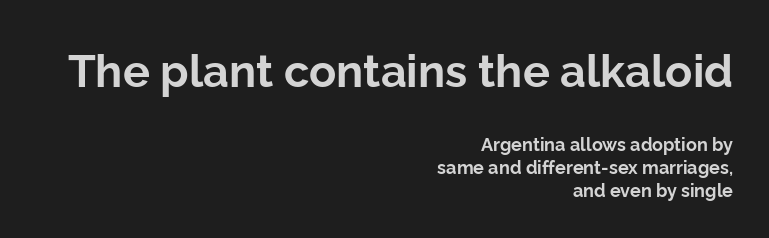
If you drew a ruler down the right edge, every line would touch it. The initial chunk of copy outweighs the following chunk in type size. Honestly, there is no underline to notice here at all. Horizontal bands of white between lines are of average thickness. How are the letters spaced? Ordinarily, with no added tracking.
